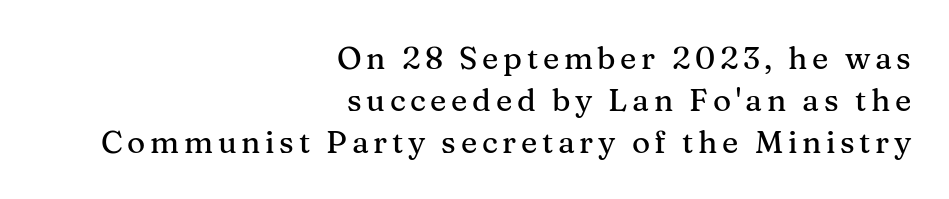
The passage is arranged like a letterhead date or caption credit — flush right. The passage shown is typed in a proportional face where columns would drift. Check the space under the baseline: it is left empty. No italicization has been applied; the sample stays upright.
